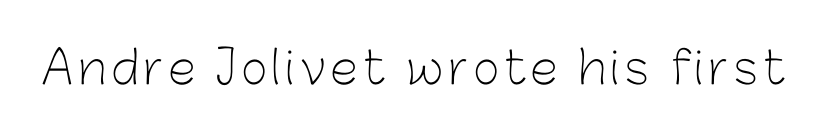
The image shows 45 px light sans-serif type, upright; set not underlined; low stroke contrast and a medium x-height.
